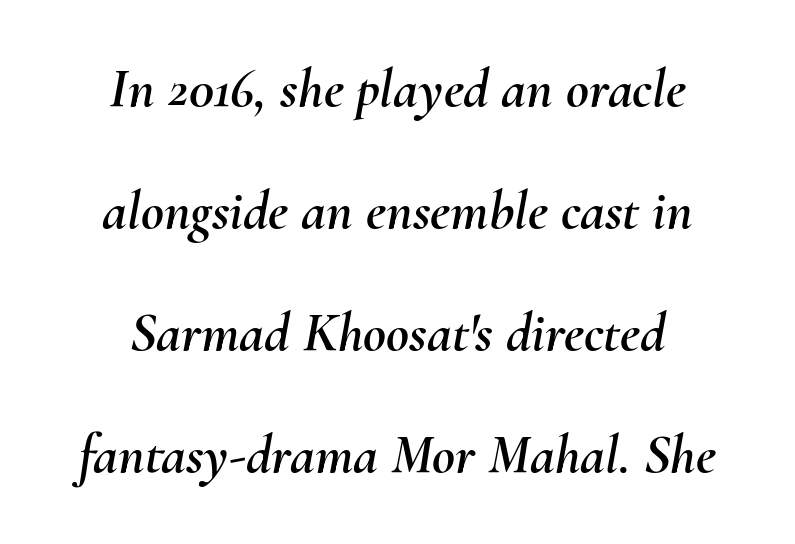
The image shows 56 px text type, italic (leaning right); set centered, loose line spacing (2.18x), normal letter spacing, not underlined; medium stroke contrast and a small x-height.
